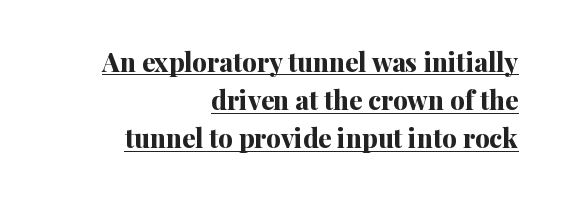
Q: Is the text bold? A: Yes.
Q: Is the text italic (slanted)? A: No, it is upright.
Q: Is the text underlined? A: Yes.
Q: How is the paragraph aligned? A: Right-aligned.
Q: Is the spacing between letters normal or unusually wide? A: Normal.
Q: Is the spacing between lines tight, normal or loose? A: Normal.
